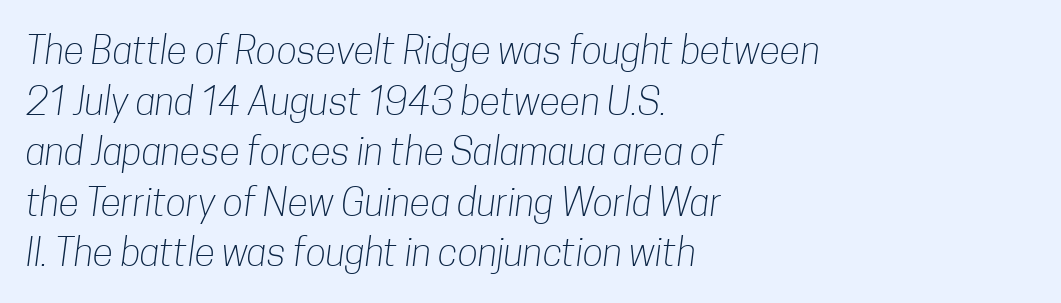
The image shows 38 px light, condensed sans-serif type; set left-aligned, normal line spacing (1.33x), normal letter spacing, not underlined; low stroke contrast and a medium x-height.
